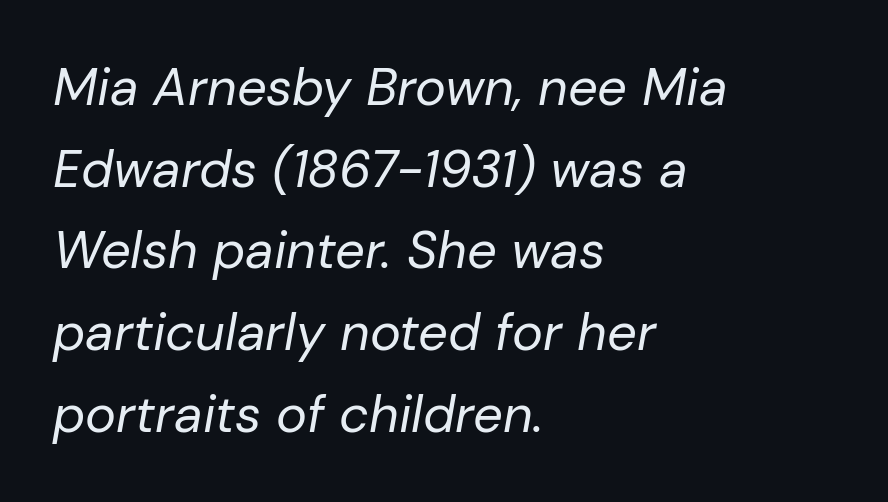
Q: Is the text bold? A: No.
Q: Is the text italic (slanted)? A: Yes, it leans right by about 10 degrees.
Q: Is the text underlined? A: No.
Q: How is the paragraph aligned? A: Left-aligned.
Q: Is the spacing between letters normal or unusually wide? A: Normal.
Q: Is the spacing between lines tight, normal or loose? A: Normal.
Q: Width (condensed, normal, or wide)? A: Normal.
Q: Stroke contrast? A: Low.
Q: x-height? A: Medium.
Q: Monospaced? A: No.
